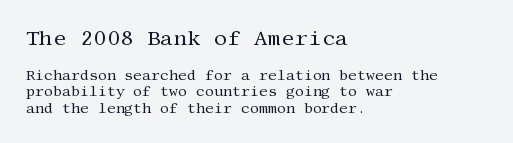
Q: Is the text bold? A: No.
Q: Is the text italic (slanted)? A: No, it is upright.
Q: Is the text underlined? A: No.
Q: How is the paragraph aligned? A: Left-aligned.
Q: Is the spacing between letters normal or unusually wide? A: Normal.
Q: Which block of text is set in a larger size, the first (top) or the second (bottom)? A: The first (top) one.
